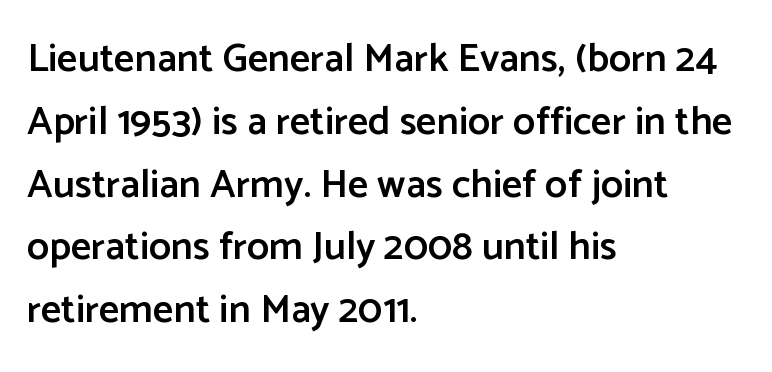
{"serif": "no", "italic": "no", "bold": "semi", "weight": "semibold", "width": "normal", "stroke_contrast": "low", "x_height": "medium", "monospaced": "no", "underline": "no", "align": "left", "line_spacing": "normal", "line_spacing_ratio": 1.57, "letter_spacing": "normal", "letter_spacing_em": 0.0, "glyph_px": 40}
